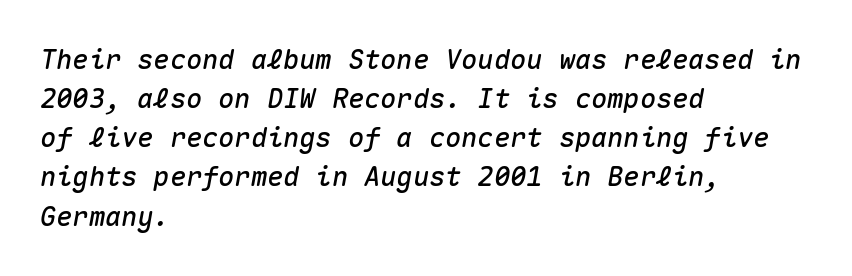
The image shows 27 px text type, italic (leaning right); set left-aligned, normal line spacing (1.45x), normal letter spacing, not underlined.
